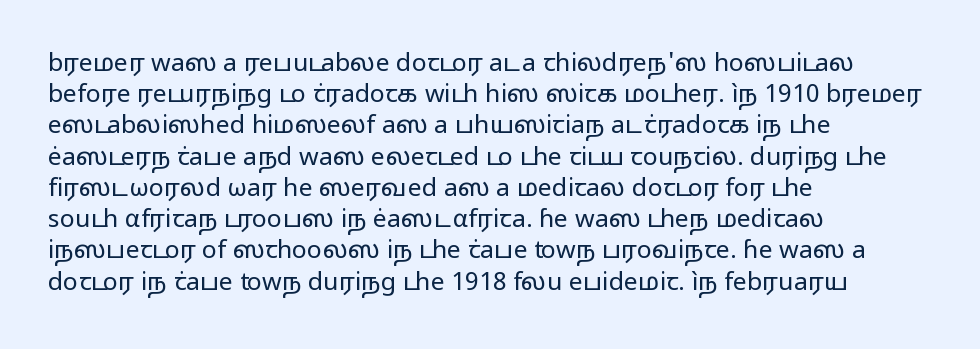
{"italic": "no", "bold": "no", "underline": "no", "align": "left", "line_spacing": "normal", "line_spacing_ratio": 1.25, "letter_spacing": "normal", "letter_spacing_em": 0.0, "glyph_px": 25}
